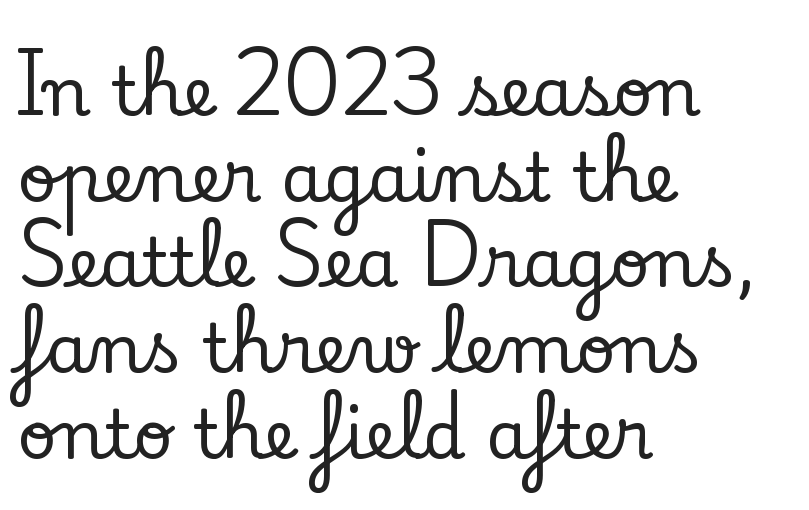
Q: Is the text italic (slanted)? A: No, it is upright.
Q: Is the text underlined? A: No.
Q: How is the paragraph aligned? A: Left-aligned.
Q: Is the spacing between letters normal or unusually wide? A: Normal.
Q: Is the spacing between lines tight, normal or loose? A: Normal.
Q: Width (condensed, normal, or wide)? A: Normal.
Q: Stroke contrast? A: Low.
Q: x-height? A: Small.
Q: Monospaced? A: No.
